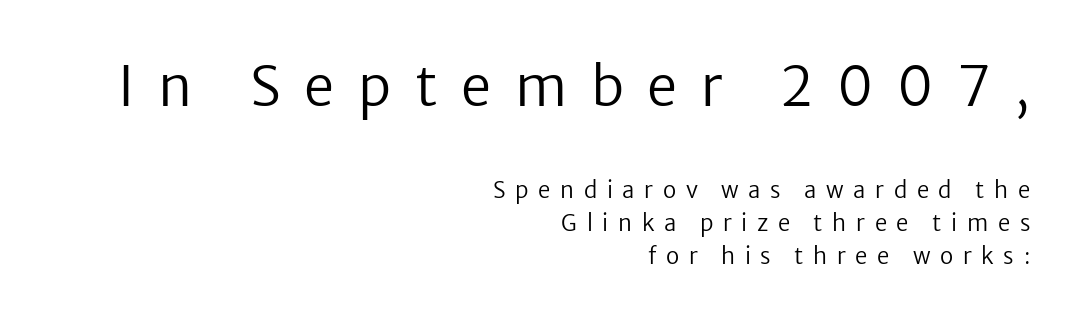
{"serif": "no", "italic": "no", "bold": "no", "weight": "regular", "width": "normal", "stroke_contrast": "low", "x_height": "medium", "monospaced": "no", "underline": "no", "align": "right", "line_spacing": "normal", "line_spacing_ratio": 1.5, "letter_spacing": "wide", "letter_spacing_em": 0.44, "larger_block": "first", "size_ratio": 2.45, "glyph_px": 54}
